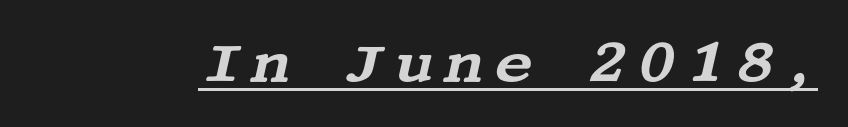
Q: Is the text italic (slanted)? A: Yes, it leans right by about 13 degrees.
Q: Is the typeface a serif or a sans-serif typeface? A: Serif.
Q: Is the text underlined? A: Yes.
Q: Width (condensed, normal, or wide)? A: Wide.
Q: Stroke contrast? A: Medium.
Q: x-height? A: Large.
